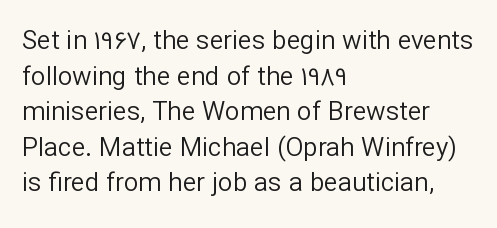
{"italic": "no", "bold": "no", "underline": "no", "align": "left", "line_spacing": "normal", "line_spacing_ratio": 1.37, "letter_spacing": "normal", "letter_spacing_em": 0.0, "glyph_px": 26}
